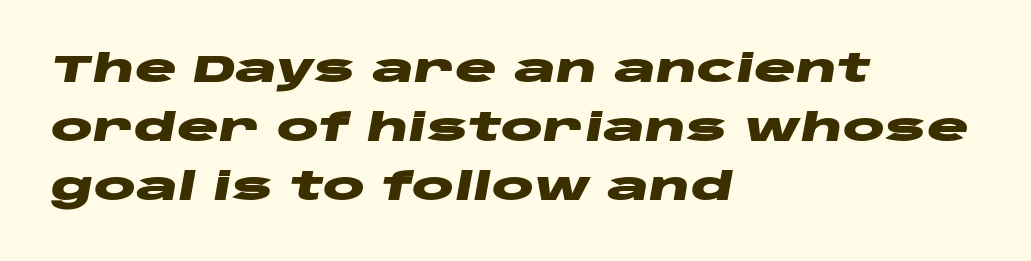
{"italic": "yes", "lean": "right", "slant_degrees": 10, "bold": "yes", "weight": "heavy", "width": "wide", "stroke_contrast": "low", "x_height": "large", "monospaced": "no", "underline": "no", "align": "left", "line_spacing": "normal", "line_spacing_ratio": 1.51, "letter_spacing": "normal", "letter_spacing_em": 0.0, "glyph_px": 39}
